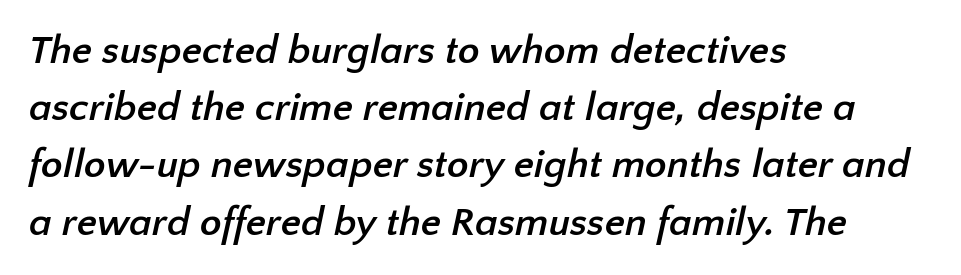
Q: Is the text bold? A: Yes.
Q: Is the typeface a serif or a sans-serif typeface? A: Sans-serif.
Q: Is the text underlined? A: No.
Q: How is the paragraph aligned? A: Left-aligned.
Q: Is the spacing between letters normal or unusually wide? A: Normal.
Q: Is the spacing between lines tight, normal or loose? A: Normal.
Q: Width (condensed, normal, or wide)? A: Normal.
Q: Stroke contrast? A: Low.
Q: x-height? A: Medium.
Q: Monospaced? A: No.
